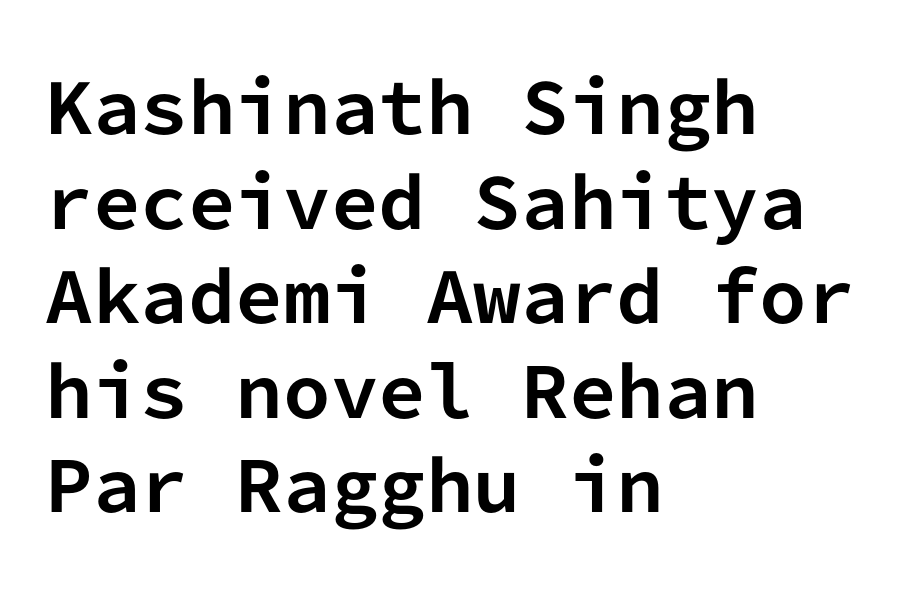
Rendered with straight, roman letterforms. The glyphs in this specimen are sans serif. Underlining? Definitely not there. Look at the stroke-to-counter ratio: heavy, a bold. Honestly, the row spacing looks completely unremarkable.
